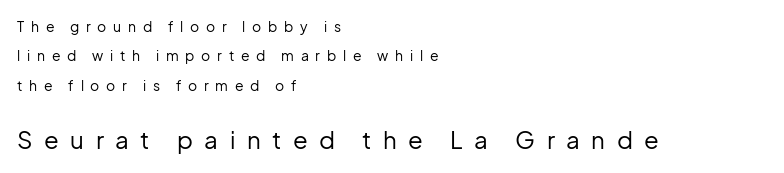
{"italic": "no", "bold": "no", "underline": "no", "align": "left", "line_spacing": "loose", "line_spacing_ratio": 2.1, "letter_spacing": "wide", "letter_spacing_em": 0.48, "larger_block": "second", "size_ratio": 1.71, "glyph_px": 24}
